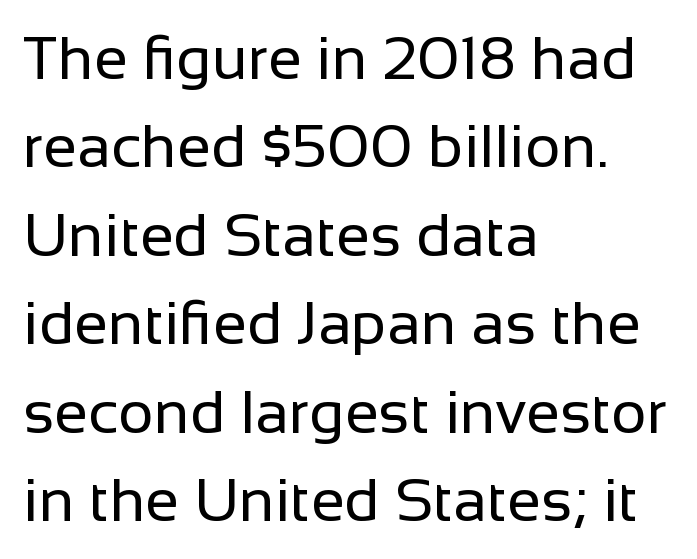
Q: Is the text bold? A: No.
Q: Is the text italic (slanted)? A: No, it is upright.
Q: Is the typeface a serif or a sans-serif typeface? A: Sans-serif.
Q: Is the text underlined? A: No.
Q: How is the paragraph aligned? A: Left-aligned.
Q: Is the spacing between letters normal or unusually wide? A: Normal.
Q: Is the spacing between lines tight, normal or loose? A: Normal.
Q: Width (condensed, normal, or wide)? A: Normal.
Q: Stroke contrast? A: Low.
Q: x-height? A: Medium.
Q: Monospaced? A: No.
